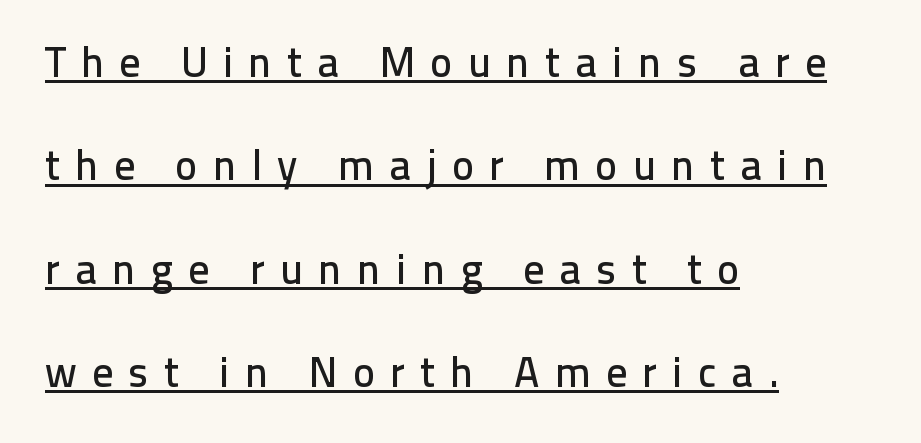
These lines are rendered in a variable-pitch font. The line-height multiplier appears high, well above default. Each line starts at the same left margin while the right side varies. Each word looks stretched out because of the extra space between its letters.
